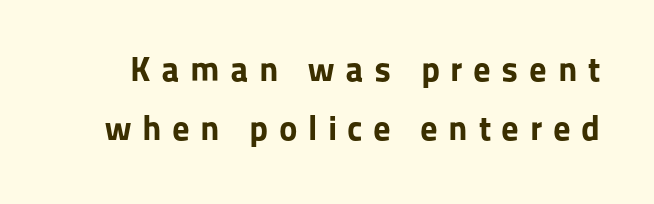
The horizontal fit of the characters is loose and conspicuously gappy. Leading matches the norm, producing a regular column. The baseline area is clear. Italic: no, the glyphs are upright roman. Varying glyph widths throughout — classic text-font behaviour.
